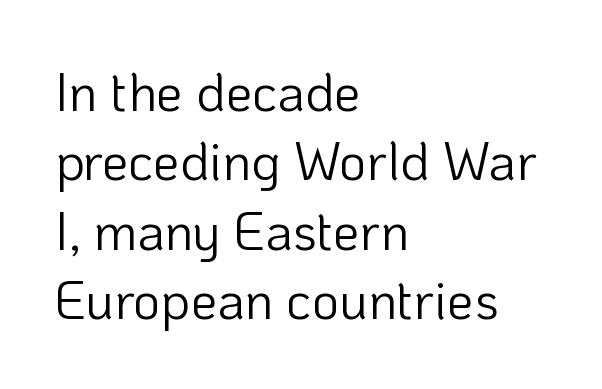
{"serif": "no", "italic": "no", "bold": "no", "weight": "light", "width": "normal", "stroke_contrast": "low", "x_height": "medium", "monospaced": "no", "underline": "no", "align": "left", "line_spacing": "normal", "line_spacing_ratio": 1.31, "letter_spacing": "normal", "letter_spacing_em": 0.0, "glyph_px": 53}
